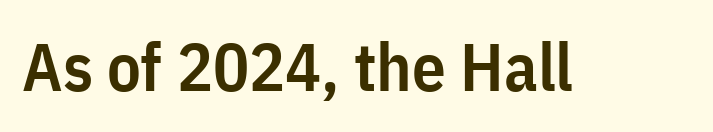
The rendering uses natural spacing where letterforms have individual widths. The glyphs have the mass of a demibold cut, below bold. The letters stand straight up with perfectly vertical stems. Clear beneath every line of the passage. The letters carry no serifs — their stems end cleanly without finishing strokes. The letters sit at their default tracking, neither squeezed nor spread.
